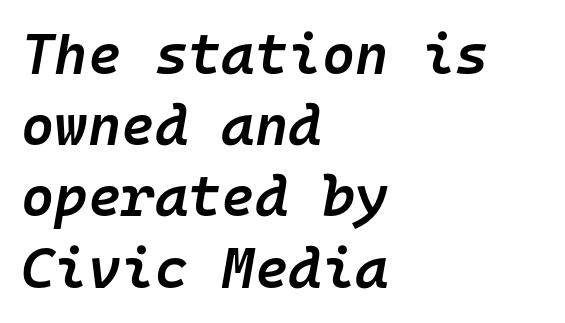
Q: Is the text bold? A: Semi-bold.
Q: Is the text italic (slanted)? A: Yes, it leans right by about 10 degrees.
Q: Is the text underlined? A: No.
Q: How is the paragraph aligned? A: Left-aligned.
Q: Is the spacing between letters normal or unusually wide? A: Normal.
Q: Is the spacing between lines tight, normal or loose? A: Normal.
Q: Width (condensed, normal, or wide)? A: Normal.
Q: Stroke contrast? A: Low.
Q: x-height? A: Medium.
Q: Monospaced? A: Yes.
